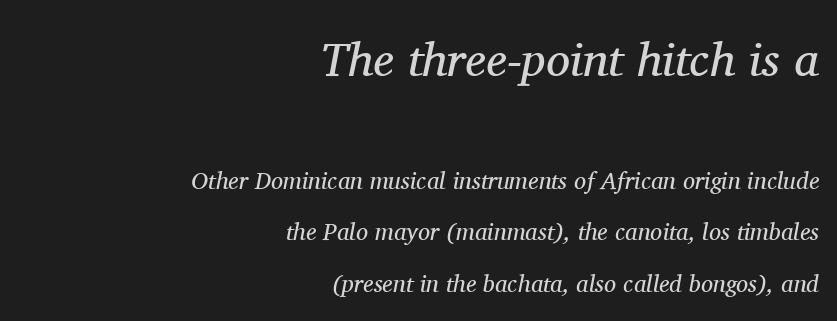
Q: Is the text bold? A: No.
Q: Is the text italic (slanted)? A: Yes, it leans right by about 11 degrees.
Q: Is the typeface a serif or a sans-serif typeface? A: Serif.
Q: Is the text underlined? A: No.
Q: How is the paragraph aligned? A: Right-aligned.
Q: Is the spacing between letters normal or unusually wide? A: Normal.
Q: Is the spacing between lines tight, normal or loose? A: Loose.
Q: Which block of text is set in a larger size, the first (top) or the second (bottom)? A: The first (top) one.
Q: Width (condensed, normal, or wide)? A: Normal.
Q: Stroke contrast? A: Medium.
Q: x-height? A: Medium.
Q: Monospaced? A: No.
